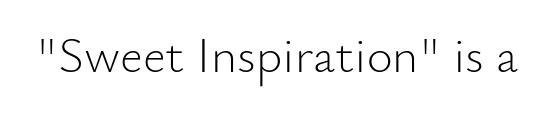
The image shows 50 px light sans-serif type, upright; set normal letter spacing, not underlined; low stroke contrast and a small x-height.
